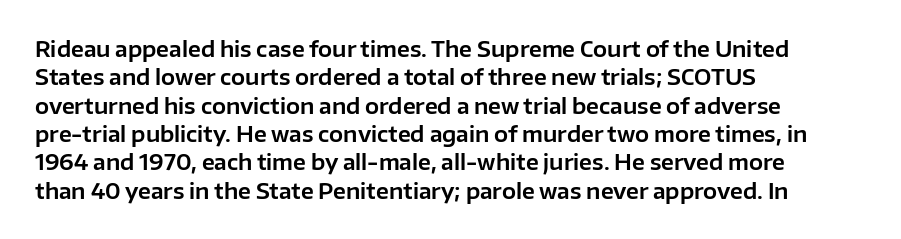
Posture: upright roman. The foot of each line stays bare and open. The passage shown stacks its lines at a standard gap. Alignment: flush left. The horizontal fit of the characters is conventional and even.
